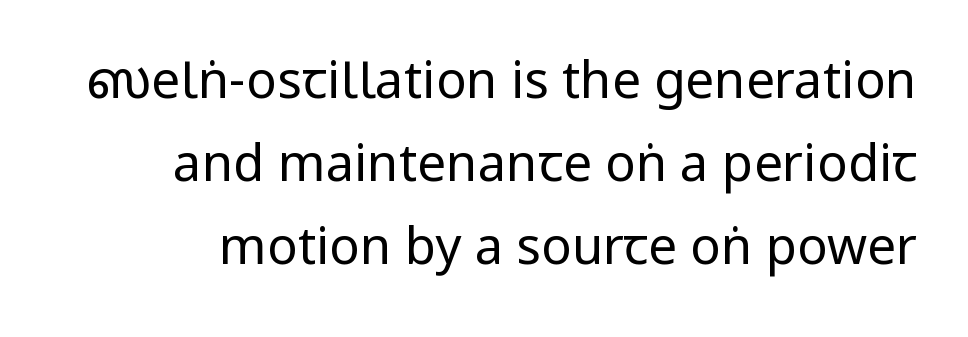
Q: Is the text bold? A: No.
Q: Is the text italic (slanted)? A: No, it is upright.
Q: Is the typeface a serif or a sans-serif typeface? A: Sans-serif.
Q: Is the text underlined? A: No.
Q: Is the spacing between letters normal or unusually wide? A: Normal.
Q: Is the spacing between lines tight, normal or loose? A: Normal.
Q: Width (condensed, normal, or wide)? A: Condensed.
Q: Stroke contrast? A: Low.
